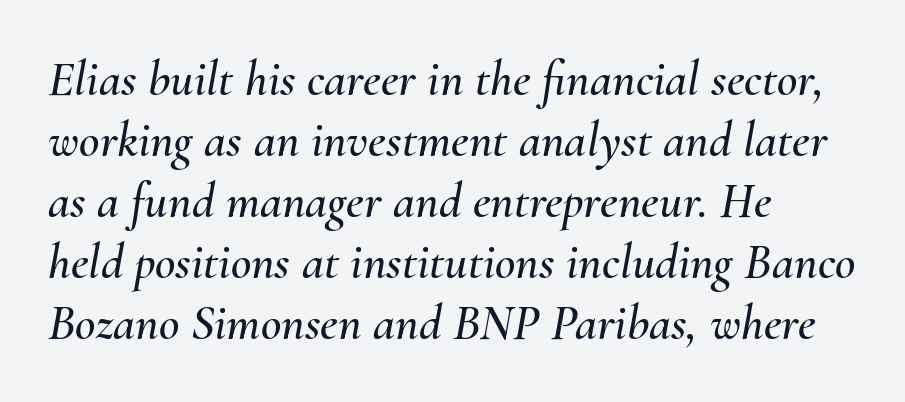
Line beginnings align vertically; line endings do not. These lines keep a tight, regular rhythm from letter to letter. This sample has the flowing, uneven cadence of proportional lettering. The font's italic variant was chosen for this text. Descender tails drop into unmarked territory.
